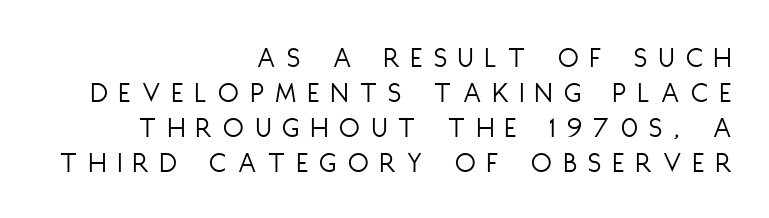
Does the copy run flush right? Yes — the right margin is perfectly even. The glyphs in this specimen are sans serif. Stem width sits at or under what a default text font uses. Each row of text sits above clean, open space. The face used here is rendered with a markedly widened letterfit.
